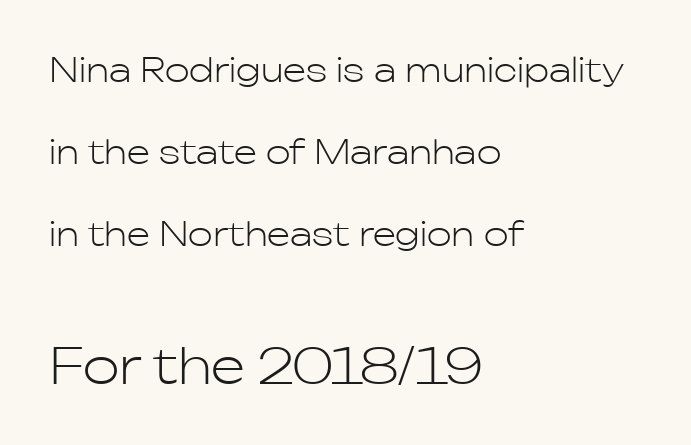
Q: Is the text bold? A: No.
Q: Is the text italic (slanted)? A: No, it is upright.
Q: Is the typeface a serif or a sans-serif typeface? A: Sans-serif.
Q: Is the text underlined? A: No.
Q: How is the paragraph aligned? A: Left-aligned.
Q: Is the spacing between letters normal or unusually wide? A: Normal.
Q: Is the spacing between lines tight, normal or loose? A: Loose.
Q: Which block of text is set in a larger size, the first (top) or the second (bottom)? A: The second (bottom) one.
Q: Width (condensed, normal, or wide)? A: Normal.
Q: Stroke contrast? A: Low.
Q: x-height? A: Medium.
Q: Monospaced? A: No.
